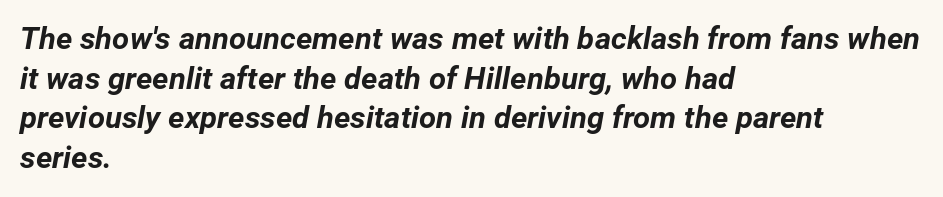
The image shows 31 px bold type, italic (leaning right); set left-aligned, normal line spacing (1.28x), normal letter spacing, not underlined; low stroke contrast and a medium x-height.
